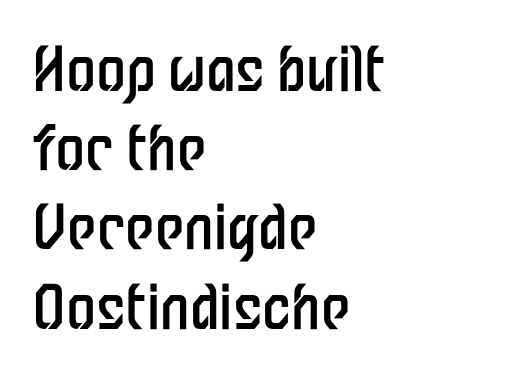
The image shows 60 px regular-weight, condensed sans-serif type, upright; set left-aligned, normal line spacing (1.32x), normal letter spacing, not underlined; low stroke contrast and a medium x-height.
